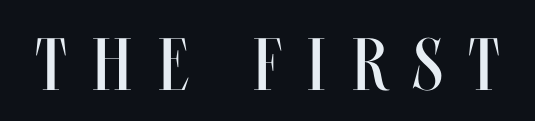
Stems and bowls with no extra thickness — not bold. When letters stand straight like this, we call the style roman or upright. A typesetter would call this proportional, since set widths differ per character. The zone under the glyphs is completely vacant. Does extra space separate the letters? Yes, quite a lot of it.
